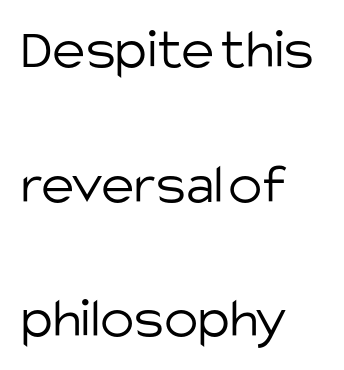
{"serif": "no", "italic": "no", "bold": "no", "weight": "light", "width": "normal", "stroke_contrast": "low", "x_height": "large", "monospaced": "no", "underline": "no", "align": "left", "line_spacing": "loose", "line_spacing_ratio": 2.36, "letter_spacing": "normal", "letter_spacing_em": 0.0, "glyph_px": 57}
